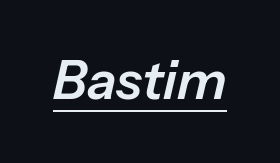
{"italic": "yes", "lean": "right", "slant_degrees": 13, "width": "normal", "stroke_contrast": "low", "x_height": "medium", "monospaced": "no", "underline": "yes", "letter_spacing": "normal", "letter_spacing_em": 0.0, "glyph_px": 53}
